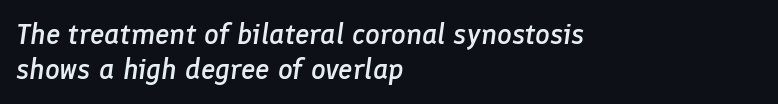
The image shows 29 px semibold type, italic (leaning right); set left-aligned, line spacing 1.21x, normal letter spacing, not underlined; low stroke contrast and a medium x-height.
